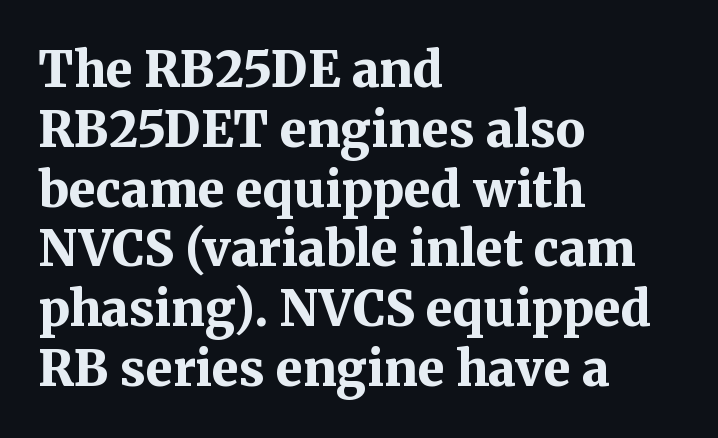
The image shows 49 px bold serif type, upright; set left-aligned, line spacing 1.22x, normal letter spacing, not underlined; medium stroke contrast and a medium x-height.
